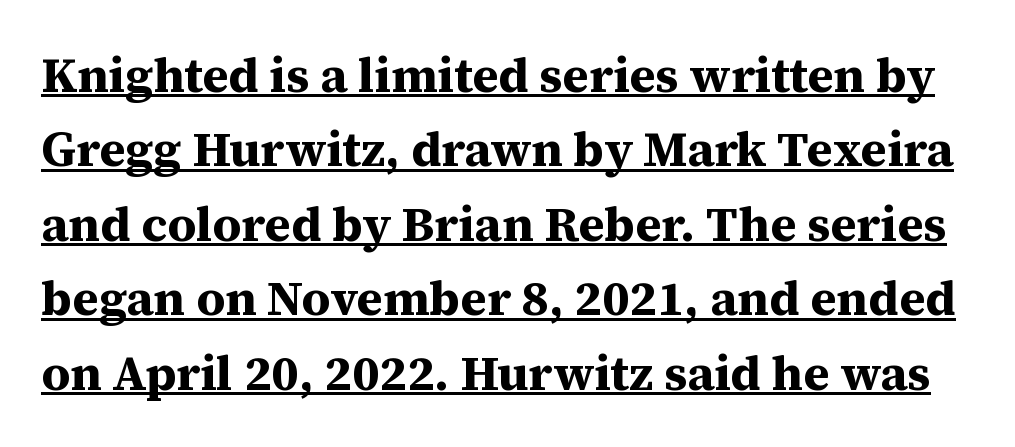
Does extra space separate the letters? No, they use regular spacing. These words are printed bold, with thick strokes throughout. The font's upright variant was chosen for this text. Font category for this specimen: serif.
